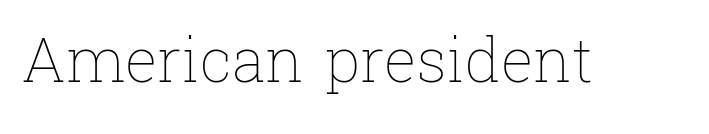
Just letters on the line, the space beneath them empty. These lines were composed using upright roman letters. The passage shown is typed in a proportional face where columns would drift. Inter-character spacing is left at the font's built-in metrics. The cut favours lightness, reaching ordinary text weight at its darkest.
